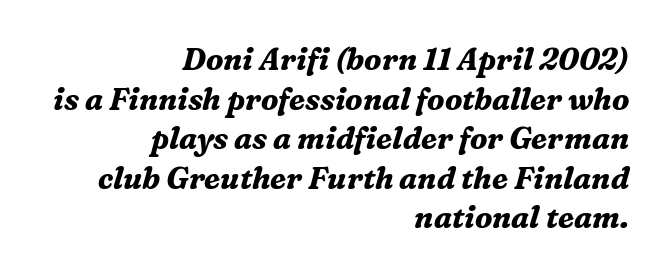
{"serif": "yes", "italic": "yes", "lean": "right", "slant_degrees": 16, "bold": "yes", "weight": "bold", "width": "normal", "stroke_contrast": "medium", "x_height": "medium", "monospaced": "no", "underline": "no", "align": "right", "line_spacing": "normal", "line_spacing_ratio": 1.32, "letter_spacing": "normal", "letter_spacing_em": 0.0, "glyph_px": 30}
